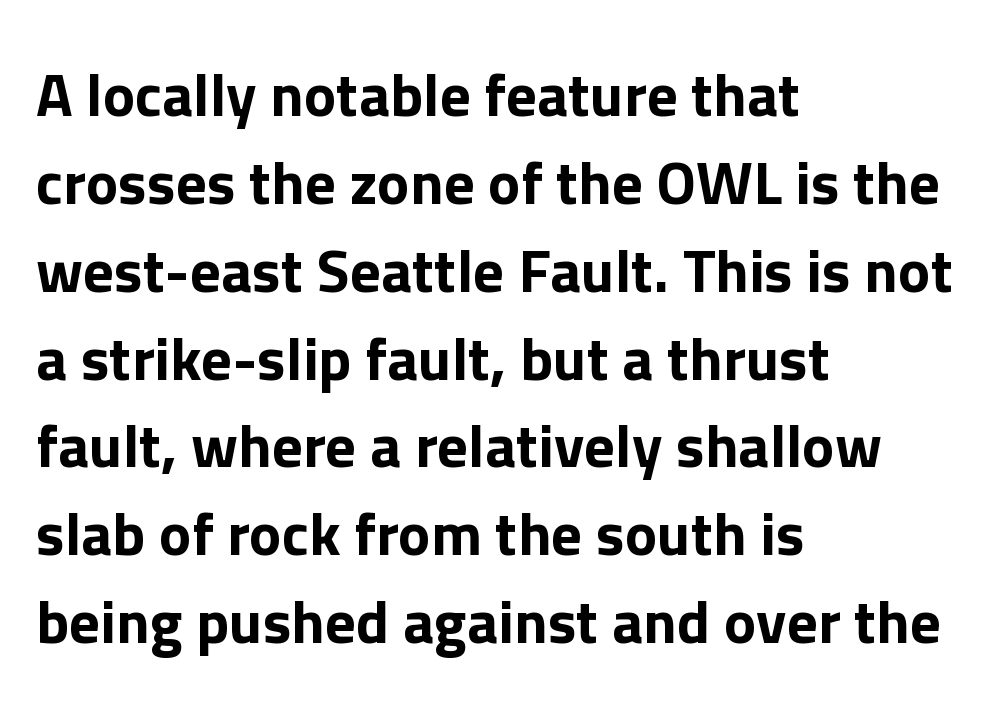
Q: Is the text italic (slanted)? A: No, it is upright.
Q: Is the typeface a serif or a sans-serif typeface? A: Sans-serif.
Q: Is the text underlined? A: No.
Q: How is the paragraph aligned? A: Left-aligned.
Q: Is the spacing between letters normal or unusually wide? A: Normal.
Q: Is the spacing between lines tight, normal or loose? A: Normal.
Q: Width (condensed, normal, or wide)? A: Normal.
Q: Stroke contrast? A: Low.
Q: x-height? A: Medium.
Q: Monospaced? A: No.
